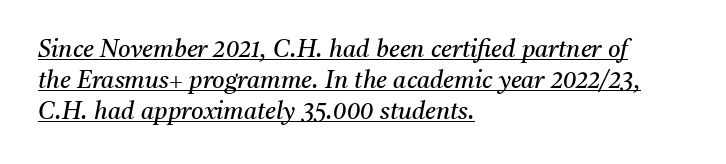
The image shows 24 px text type, italic (leaning right); set left-aligned, normal line spacing (1.3x), normal letter spacing, underlined.
